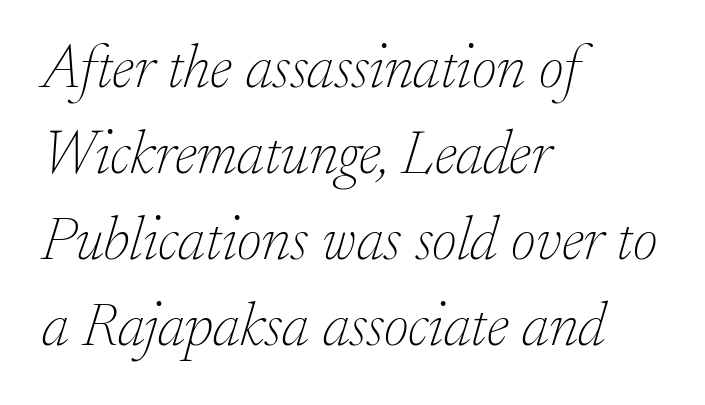
In CSS terms this would be text-align: left. Serifs: yes, visible at the terminals of the letterforms. The rendering uses natural spacing where letterforms have individual widths. Each new line begins a customary step beneath the previous one. The letterforms sit at book weight or below.
